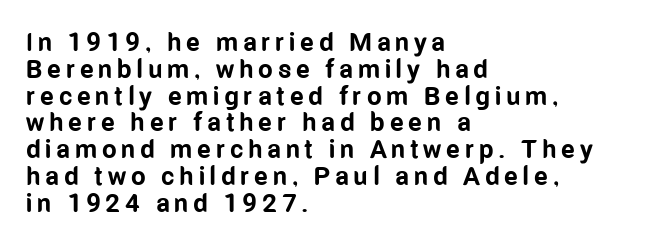
Q: Is the text bold? A: Yes.
Q: Is the text italic (slanted)? A: No, it is upright.
Q: Is the text underlined? A: No.
Q: How is the paragraph aligned? A: Left-aligned.
Q: Is the spacing between lines tight, normal or loose? A: Tight.
